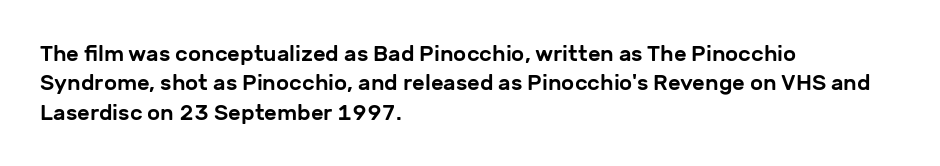
The image shows 22 px text type, upright; set left-aligned, normal line spacing (1.33x), normal letter spacing, not underlined.
